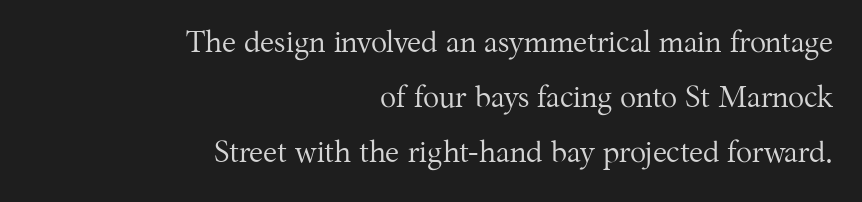
The image shows 30 px regular-weight serif type, upright; set right-aligned, line spacing 1.84x, normal letter spacing, not underlined; medium stroke contrast and a medium x-height.
